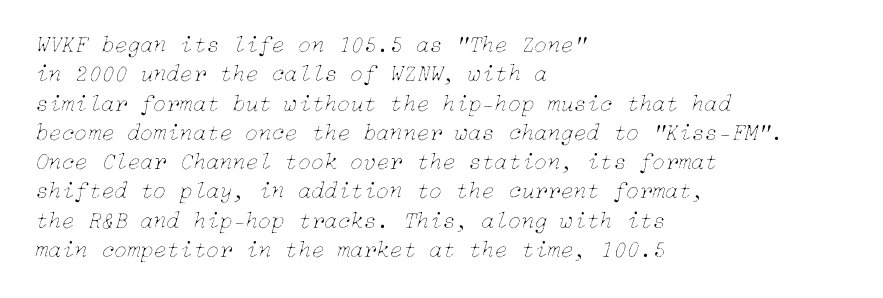
What stands out about the letter spacing? Nothing — it is the standard amount. Left-aligned paragraph, ragged on the right. Is the type heavy? It reads as light-to-regular instead. The passage shown is not underscored anywhere.
